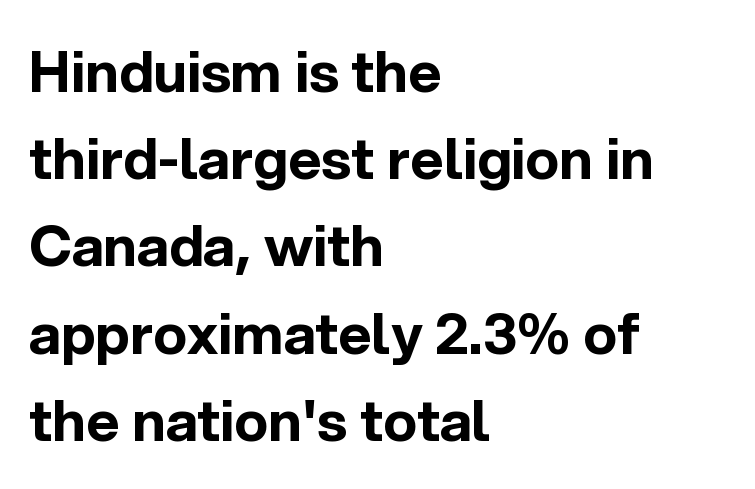
Quick note: not italic, upright. The font family rendered here belongs to the sans-serif group. Evenly set lines give the paragraph a standard silhouette. Notice how thick the strokes are: this is what a full bold looks like. Students, note that the glyphs here touch the page at normal intervals.
